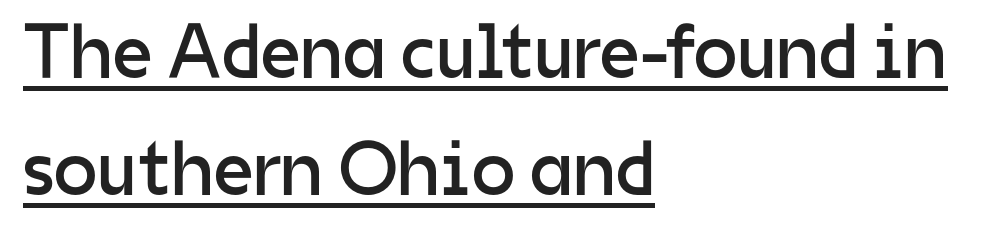
There is no visible air inserted between adjacent glyphs. Looks like someone drew a line under every word here. Casual observation: everything's shoved over to the left. The lettering holds an erect, upright posture throughout.
